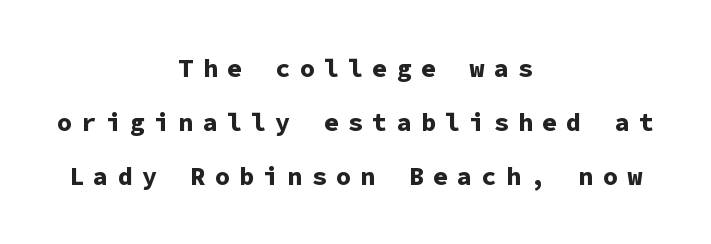
The image shows 25 px bold type, upright; set centered, loose line spacing (2.16x), unusually wide letter spacing (+0.37 em), not underlined.
